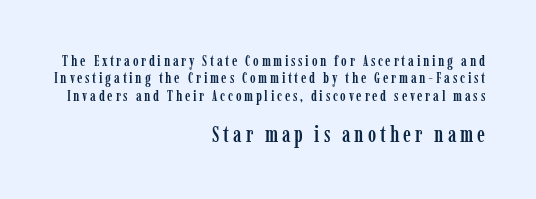
This is roman type, the default non-slanted kind. Compare the two chunks: the lower has the greater cap height. Only glyphs here, with clear space below each row. Teacher's note: observe the even right margin — that is flush-right alignment.
